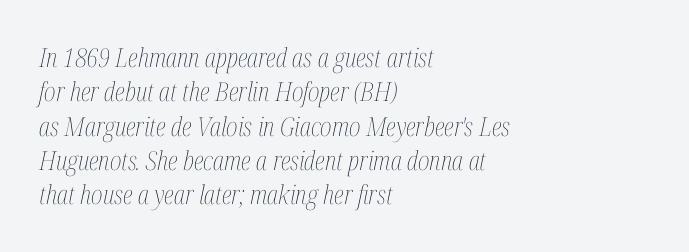
Ink coverage per letter is moderate at most. The whole block is typeset with a tilt. You could call the tracking neutral — neither tight nor loose. The glyphs are unaccompanied by any horizontal stroke below them.
